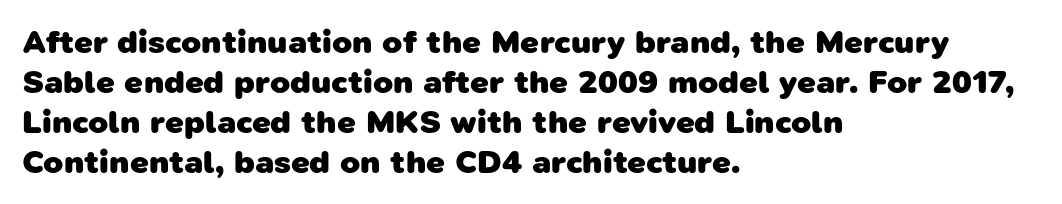
The image shows 33 px heavy sans-serif type; set left-aligned, line spacing 1.21x, normal letter spacing, not underlined; low stroke contrast and a medium x-height.
